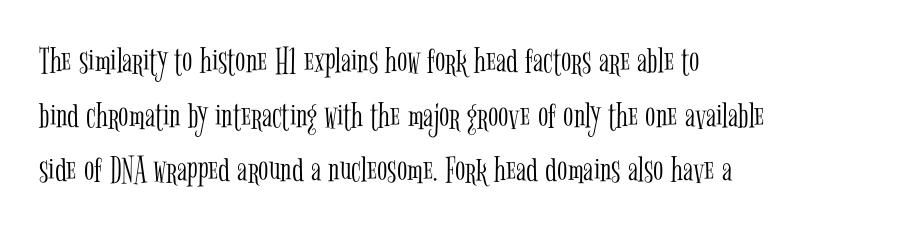
The image shows 38 px light, condensed serif type, upright; set left-aligned, normal line spacing (1.44x), normal letter spacing, not underlined; low stroke contrast and a medium x-height.
